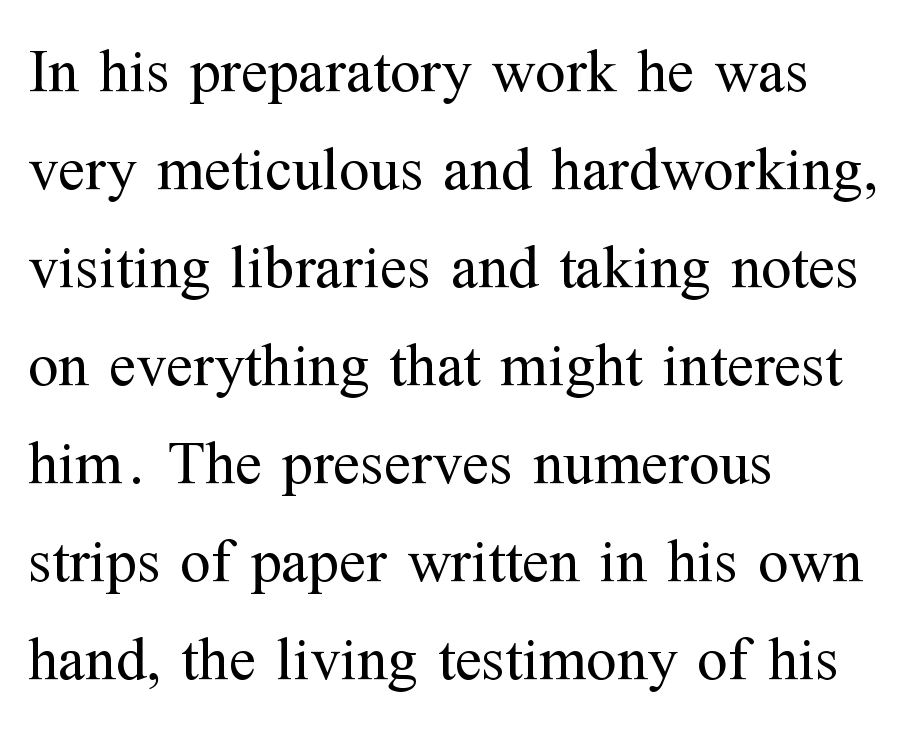
The image shows 62 px regular-weight serif type, upright; set left-aligned, normal line spacing (1.58x), normal letter spacing, not underlined; medium stroke contrast and a medium x-height.
